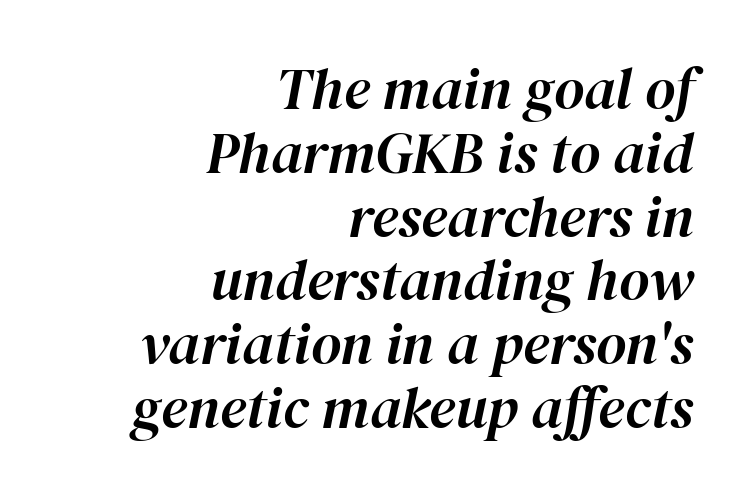
The face used here is rendered with its standard letterfit. The foot of each line stays bare and open. Typeset ragged left — the right edge is the straight one. Is the type slanted? Yes — the strokes lean at a clear angle. The rendering uses a small line-height, squeezing the rows.
